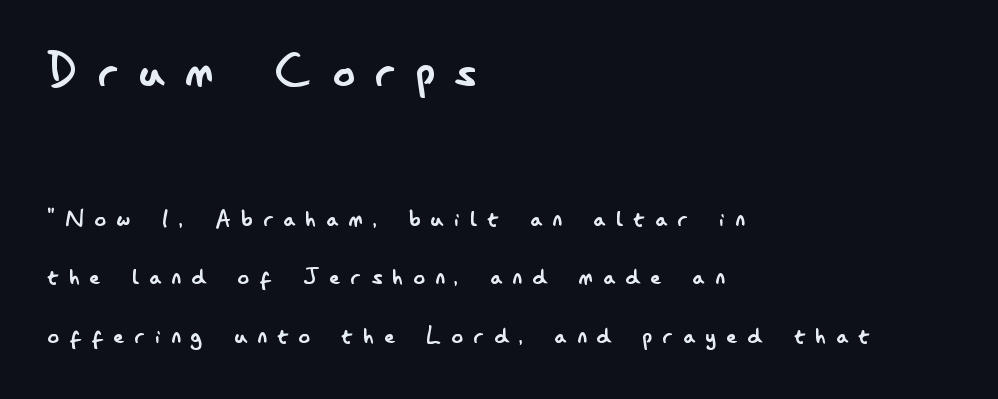
Q: Is the text bold? A: No.
Q: Is the text italic (slanted)? A: No, it is upright.
Q: Is the typeface a serif or a sans-serif typeface? A: Sans-serif.
Q: Is the text underlined? A: No.
Q: How is the paragraph aligned? A: Left-aligned.
Q: Is the spacing between letters normal or unusually wide? A: Unusually wide.
Q: Is the spacing between lines tight, normal or loose? A: Loose.
Q: Which block of text is set in a larger size, the first (top) or the second (bottom)? A: The first (top) one.
Q: Width (condensed, normal, or wide)? A: Condensed.
Q: Stroke contrast? A: Low.
Q: x-height? A: Small.
Q: Monospaced? A: No.
